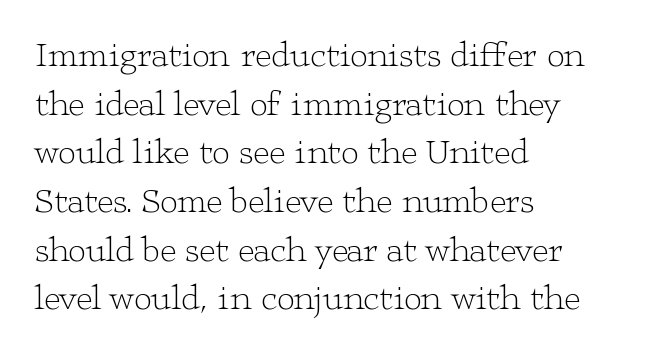
Q: Is the text bold? A: No.
Q: Is the text italic (slanted)? A: No, it is upright.
Q: Is the typeface a serif or a sans-serif typeface? A: Serif.
Q: Is the text underlined? A: No.
Q: How is the paragraph aligned? A: Left-aligned.
Q: Is the spacing between letters normal or unusually wide? A: Normal.
Q: Is the spacing between lines tight, normal or loose? A: Normal.
Q: Width (condensed, normal, or wide)? A: Wide.
Q: Stroke contrast? A: Low.
Q: x-height? A: Medium.
Q: Monospaced? A: No.
